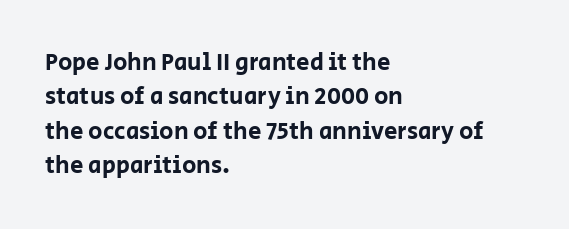
The image shows 24 px text type, upright; set left-aligned, normal line spacing (1.43x), normal letter spacing, not underlined.
